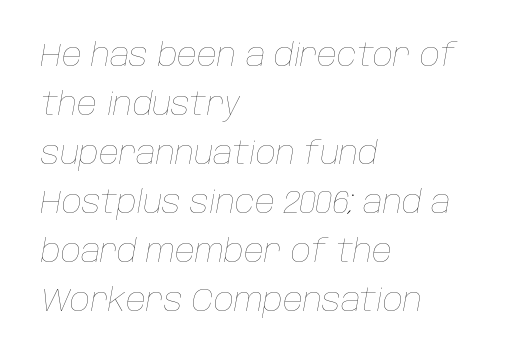
All the whitespace from short lines collects on the right. Normally led — the rows are evenly, conventionally spaced. The type is set solid horizontally, with unmodified tracking. Unmarked baselines from the first word to the last. This sample has the flowing, uneven cadence of proportional lettering. The passage shown leans; its letterforms are oblique.
